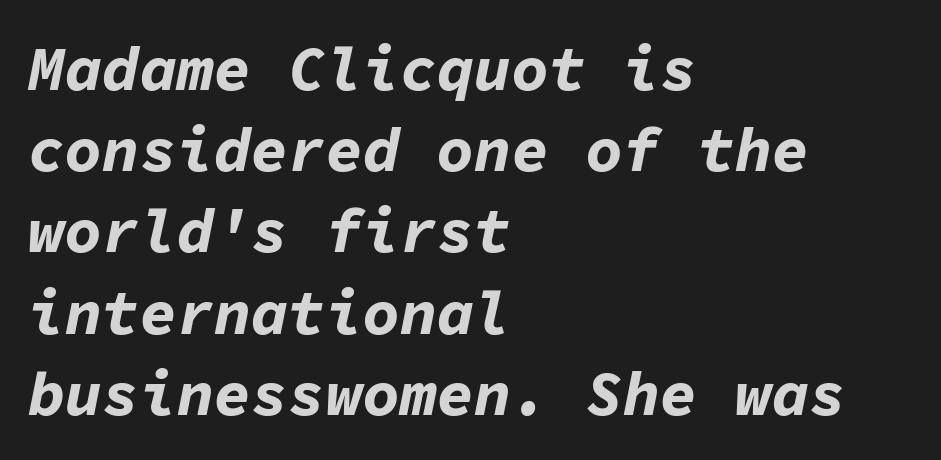
Short note: letters normally spaced. A typesetter would call this monospace, since all characters share one set width. Where is the straight margin? On the left. The space beneath each line is pristine and unruled. The rows are spaced the way most documents space them.
